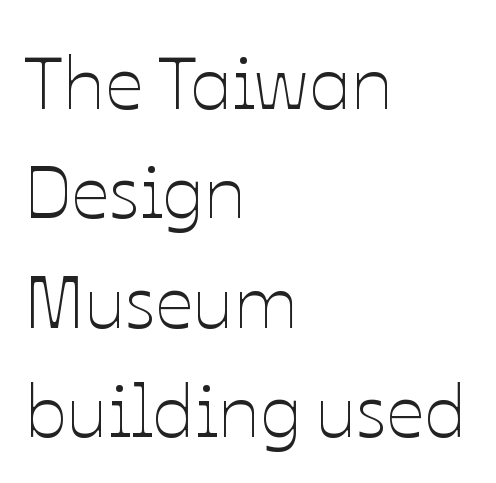
Rows of type keep a routine distance in the vertical direction. Short note: letters normally spaced. Reading down the block, your eye returns to a fixed left position each line. Do the characters align in a grid? No, the font is proportional. The lettering holds an erect, upright posture throughout. Clear beneath every line of the passage.
